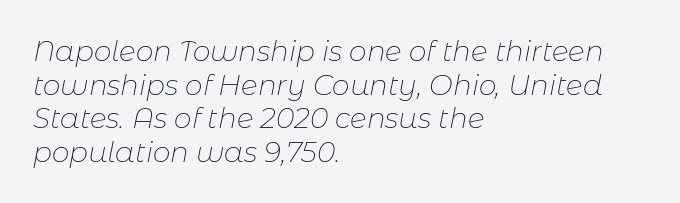
Is this a heavy cut? Hardly; it is regular or lighter. Yep, that's italic — everything's leaning. The zone under the glyphs is completely vacant. Between one letter and the next there's only the usual sliver of space. Compared with a centered layout, this one pins lines to the left instead. Character widths vary here, with narrow letters taking less room than wide ones.
